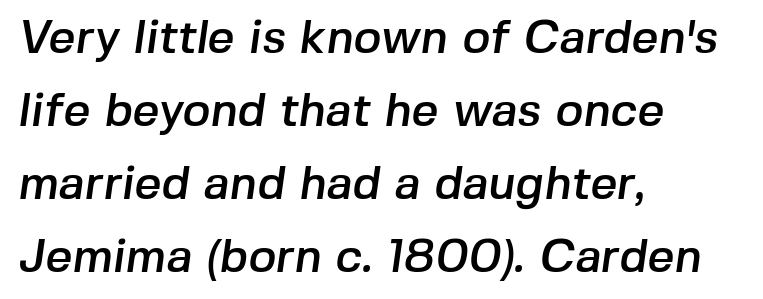
Q: Is the typeface a serif or a sans-serif typeface? A: Sans-serif.
Q: Is the text underlined? A: No.
Q: How is the paragraph aligned? A: Left-aligned.
Q: Is the spacing between letters normal or unusually wide? A: Normal.
Q: Is the spacing between lines tight, normal or loose? A: Normal.
Q: Width (condensed, normal, or wide)? A: Normal.
Q: Stroke contrast? A: Low.
Q: x-height? A: Medium.
Q: Monospaced? A: No.
